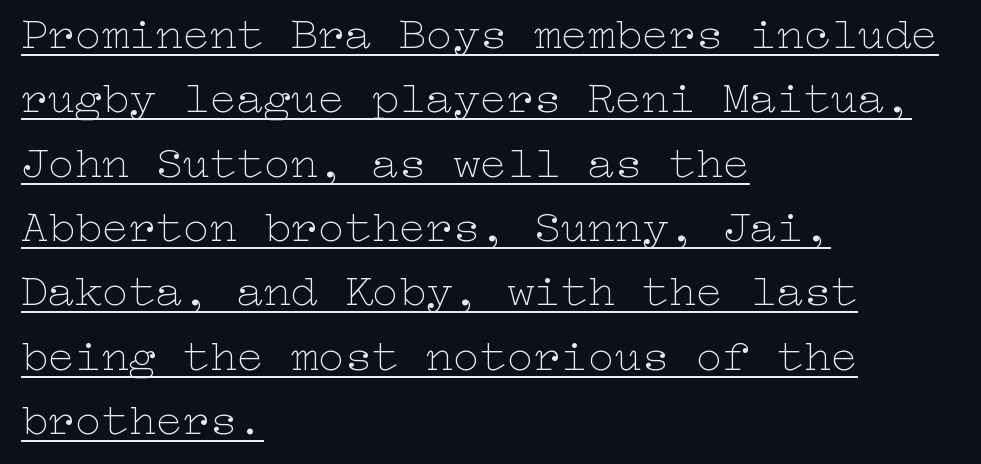
{"italic": "no", "bold": "no", "weight": "thin", "width": "wide", "stroke_contrast": "low", "x_height": "medium", "underline": "yes", "align": "left", "line_spacing": "normal", "line_spacing_ratio": 1.43, "letter_spacing": "normal", "letter_spacing_em": 0.0, "glyph_px": 45}
